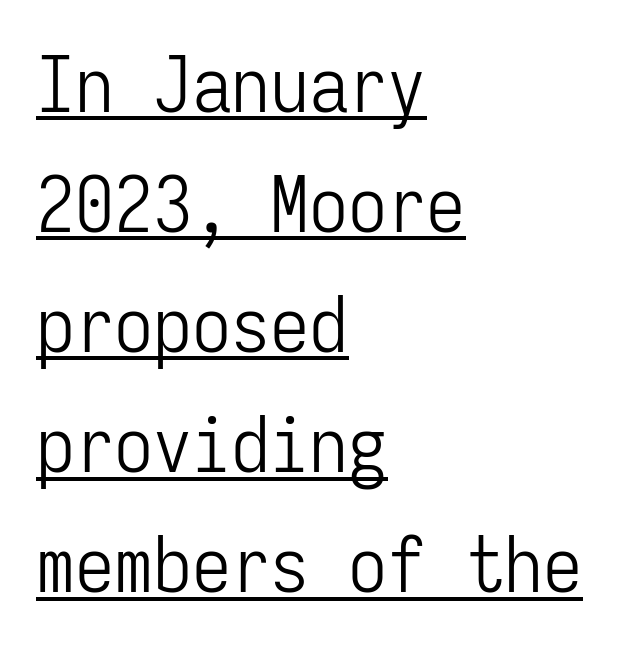
Short and long lines alike share a common starting point at left. Is there any slant? The stems are plumb. This rendering employs a face without finishing strokes, i.e., a sans-serif. This sample keeps an unexceptional amount of space between lines. Here the designer chose a console-style face with uniform glyph widths. The line texture is even and compact thanks to regular tracking.
